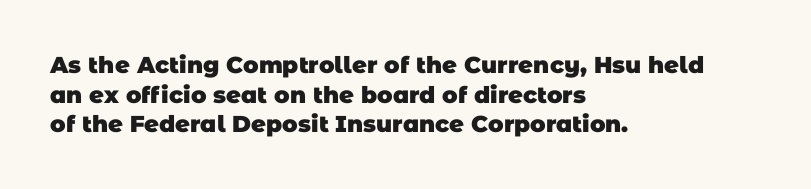
The image shows 23 px bold type; set left-aligned, normal line spacing (1.29x), normal letter spacing, not underlined.
